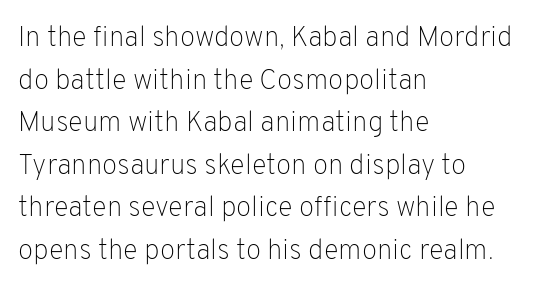
Q: Is the text bold? A: No.
Q: Is the text italic (slanted)? A: No, it is upright.
Q: Is the typeface a serif or a sans-serif typeface? A: Sans-serif.
Q: Is the text underlined? A: No.
Q: How is the paragraph aligned? A: Left-aligned.
Q: Is the spacing between letters normal or unusually wide? A: Normal.
Q: Is the spacing between lines tight, normal or loose? A: Normal.
Q: Width (condensed, normal, or wide)? A: Normal.
Q: Stroke contrast? A: Low.
Q: x-height? A: Medium.
Q: Monospaced? A: No.
